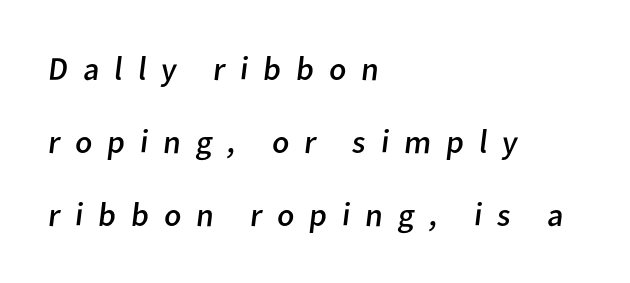
Short note: letters widely spaced. The line-height multiplier appears high, well above default. Reading down the block, your eye returns to a fixed left position each line. Spacing verdict: proportional, widths tailored to each character. Is the stroke heavy? The answer is a plain regular-or-lighter. No word sits above an underline.
